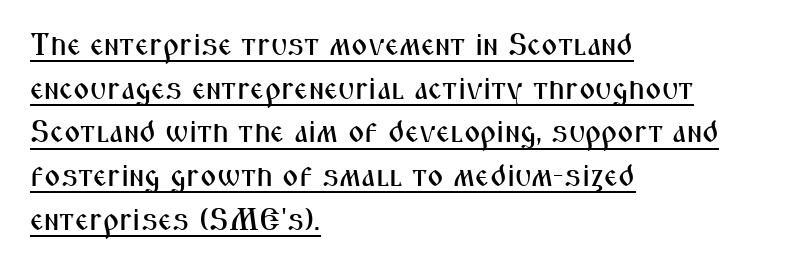
Q: Is the text italic (slanted)? A: No, it is upright.
Q: Is the typeface a serif or a sans-serif typeface? A: Sans-serif.
Q: Is the text underlined? A: Yes.
Q: How is the paragraph aligned? A: Left-aligned.
Q: Is the spacing between letters normal or unusually wide? A: Normal.
Q: Is the spacing between lines tight, normal or loose? A: Normal.
Q: Width (condensed, normal, or wide)? A: Condensed.
Q: Stroke contrast? A: Medium.
Q: x-height? A: Medium.
Q: Monospaced? A: No.
